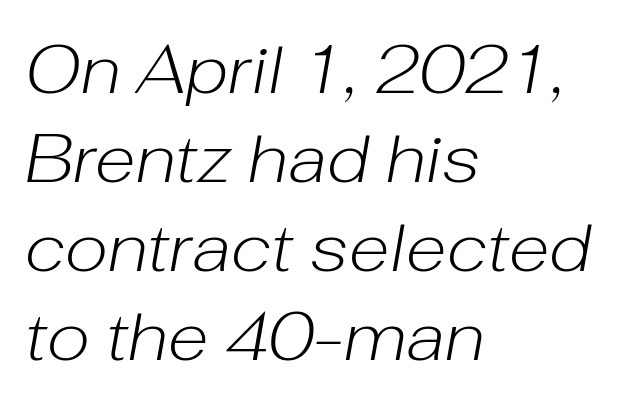
{"italic": "yes", "lean": "right", "slant_degrees": 10, "bold": "no", "weight": "light", "width": "normal", "stroke_contrast": "low", "x_height": "medium", "monospaced": "no", "underline": "no", "align": "left", "line_spacing": "normal", "line_spacing_ratio": 1.33, "letter_spacing": "normal", "letter_spacing_em": 0.0, "glyph_px": 67}
